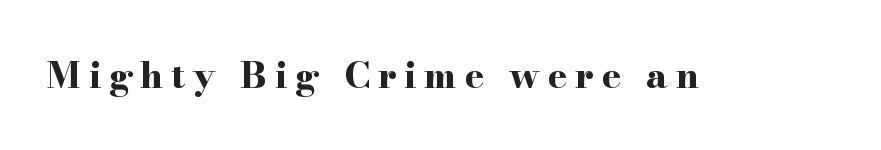
The image shows 36 px bold, wide serif type, upright; set unusually wide letter spacing (+0.22 em), not underlined; high stroke contrast and a small x-height.
